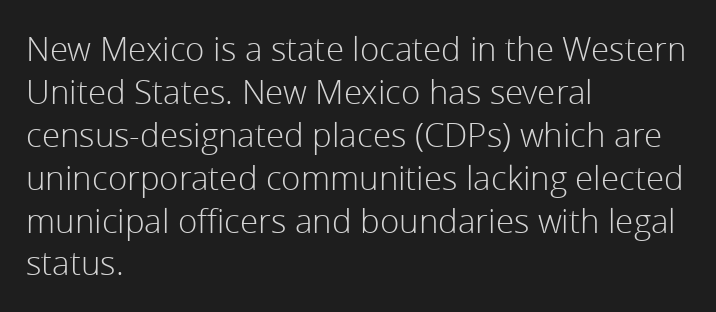
Quick note: not italic, upright. The passage shown stacks its lines at a standard gap. A classic flush-left, rag-right setting is used for this passage. Caption: standard tracking, unaltered. The typeface chosen for these lines omits serifs. Weight: not bold — regular or lighter.
